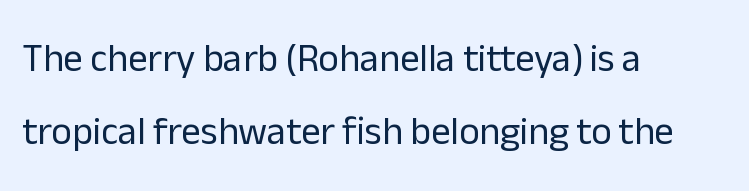
{"serif": "no", "italic": "no", "bold": "no", "weight": "regular", "width": "normal", "stroke_contrast": "low", "x_height": "medium", "monospaced": "no", "underline": "no", "align": "left", "line_spacing_ratio": 1.86, "letter_spacing": "normal", "letter_spacing_em": 0.0, "glyph_px": 39}
